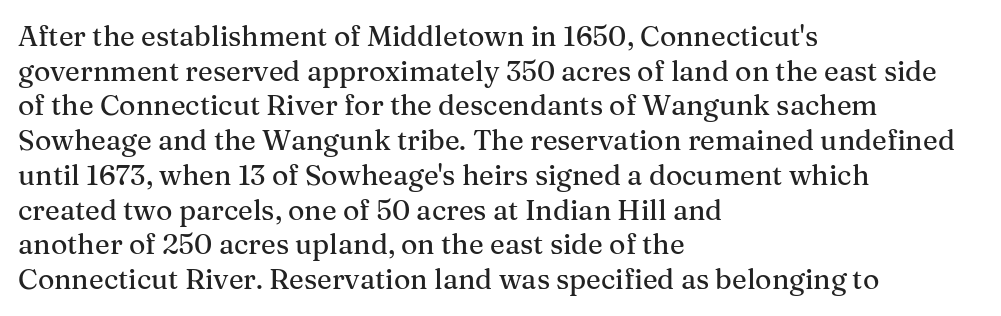
The image shows 28 px serif type, upright; set left-aligned, line spacing 1.24x, normal letter spacing, not underlined; medium stroke contrast and a medium x-height.
